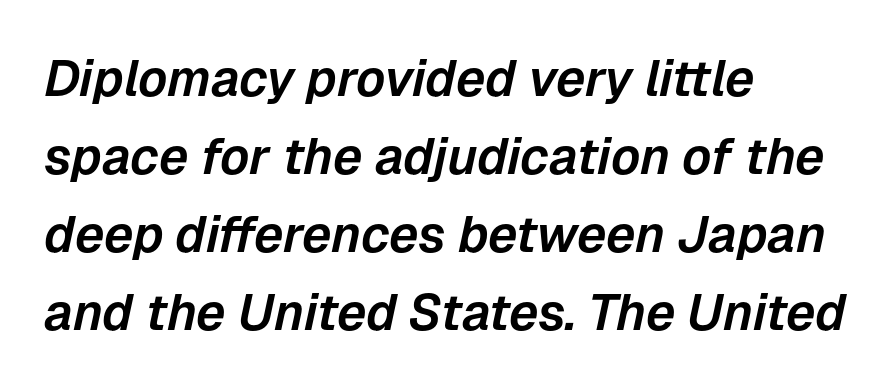
The image shows 51 px text type, italic (leaning right); set left-aligned, normal line spacing (1.53x), normal letter spacing, not underlined; low stroke contrast and a medium x-height.
